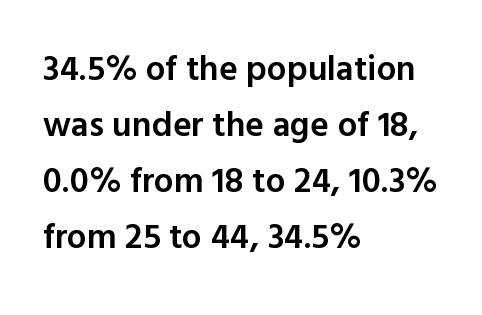
{"serif": "no", "italic": "no", "bold": "semi", "weight": "semibold", "width": "normal", "x_height": "medium", "monospaced": "no", "underline": "no", "align": "left", "line_spacing": "normal", "line_spacing_ratio": 1.6, "letter_spacing": "normal", "letter_spacing_em": 0.0, "glyph_px": 35}
